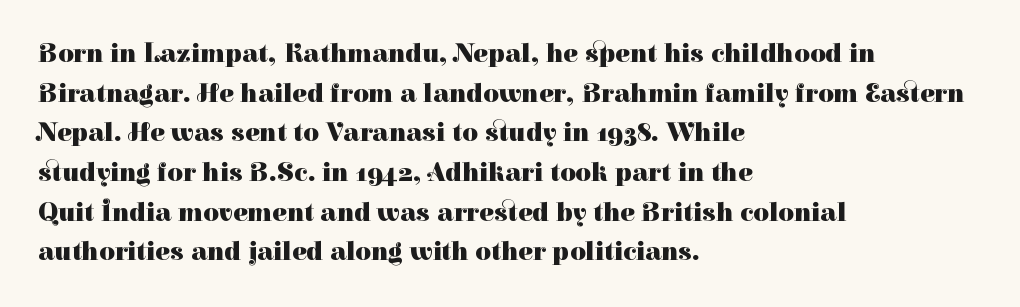
The image shows 27 px bold type, upright; set left-aligned, normal line spacing (1.47x), normal letter spacing, not underlined.
